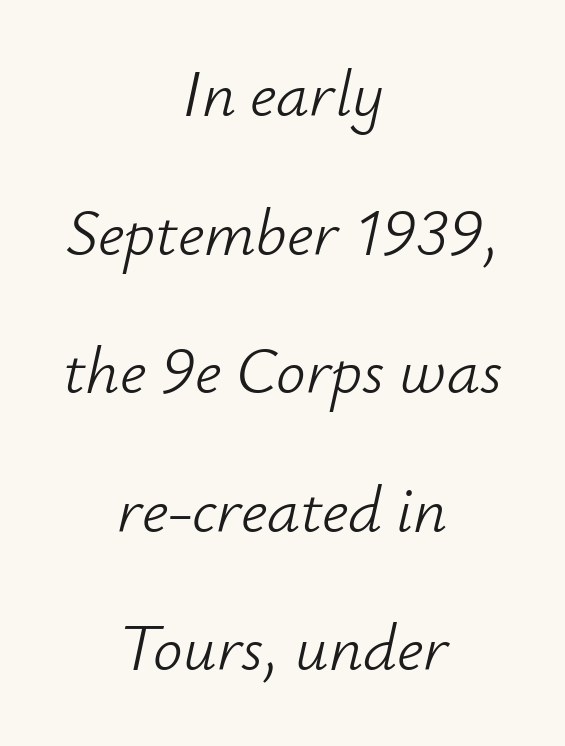
The image shows 66 px light type, italic (leaning right); set centered, loose line spacing (2.1x), normal letter spacing, not underlined; low stroke contrast and a small x-height.
